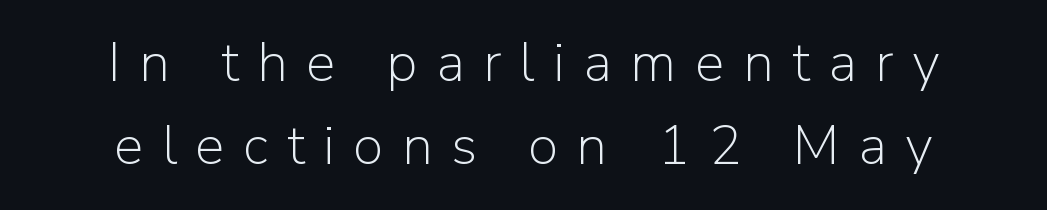
The image shows 55 px light sans-serif type, upright; set centered, normal line spacing (1.51x), unusually wide letter spacing (+0.34 em), not underlined; low stroke contrast and a medium x-height.
